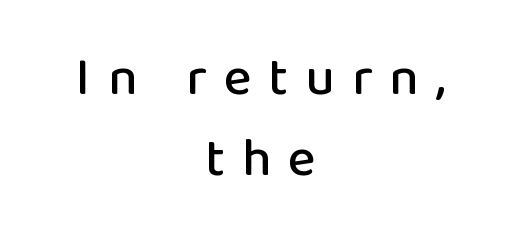
Q: Is the text italic (slanted)? A: No, it is upright.
Q: Is the typeface a serif or a sans-serif typeface? A: Sans-serif.
Q: Is the text underlined? A: No.
Q: How is the paragraph aligned? A: Centered.
Q: Is the spacing between letters normal or unusually wide? A: Unusually wide.
Q: Is the spacing between lines tight, normal or loose? A: Normal.
Q: Width (condensed, normal, or wide)? A: Normal.
Q: Stroke contrast? A: Low.
Q: x-height? A: Medium.
Q: Monospaced? A: No.
